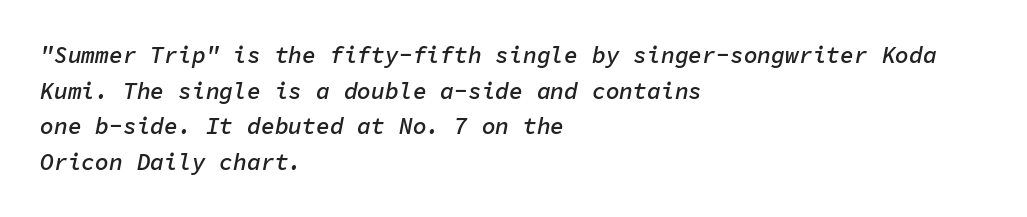
The image shows 23 px text type, italic (leaning right); set left-aligned, normal line spacing (1.55x), normal letter spacing, not underlined.
